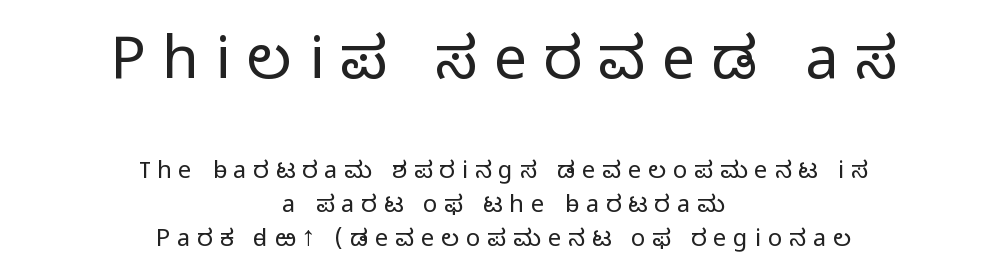
Q: Is the text bold? A: No.
Q: Is the text italic (slanted)? A: No, it is upright.
Q: Is the typeface a serif or a sans-serif typeface? A: Sans-serif.
Q: Is the text underlined? A: No.
Q: How is the paragraph aligned? A: Centered.
Q: Is the spacing between letters normal or unusually wide? A: Unusually wide.
Q: Is the spacing between lines tight, normal or loose? A: Normal.
Q: Which block of text is set in a larger size, the first (top) or the second (bottom)? A: The first (top) one.
Q: Width (condensed, normal, or wide)? A: Normal.
Q: Stroke contrast? A: Low.
Q: x-height? A: Medium.
Q: Monospaced? A: No.
